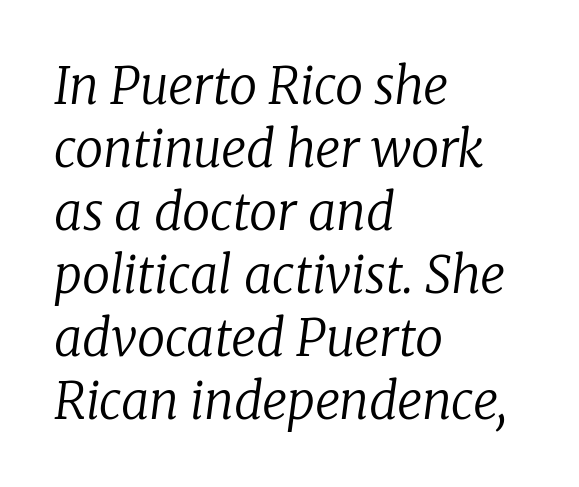
This rendering employs a face with finishing strokes, i.e., a serif. This sample has the flowing, uneven cadence of proportional lettering. These glyphs show unthickened strokes, regular width or finer. A bare baseline throughout the passage. The specimen reads as italic at a glance. A normal amount of white space separates one row of letters from the next.
